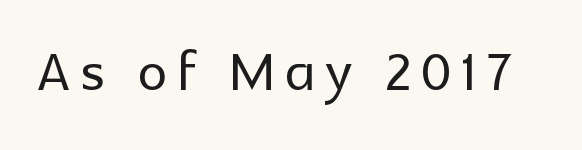
This sample has the flowing, uneven cadence of proportional lettering. No feet cap the strokes, marking this as sans-serif type. Is there any slant? The stems are plumb. Rule under the text: the space is simply empty.
